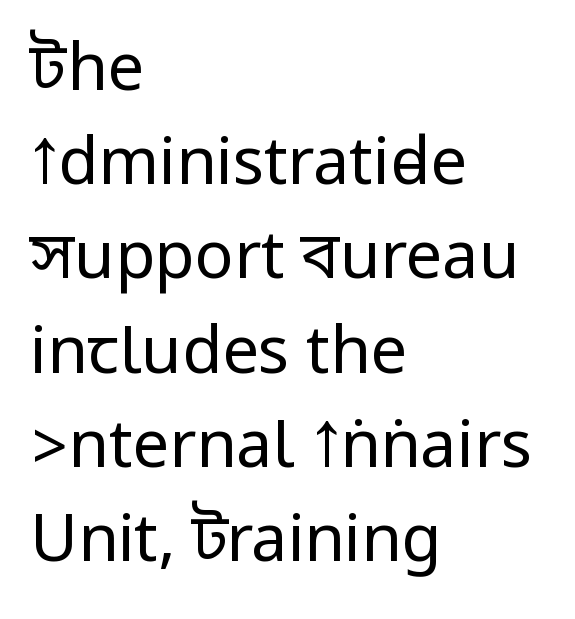
The image shows 65 px regular-weight, condensed sans-serif type, upright; set left-aligned, normal line spacing (1.45x), normal letter spacing, not underlined; low stroke contrast.
